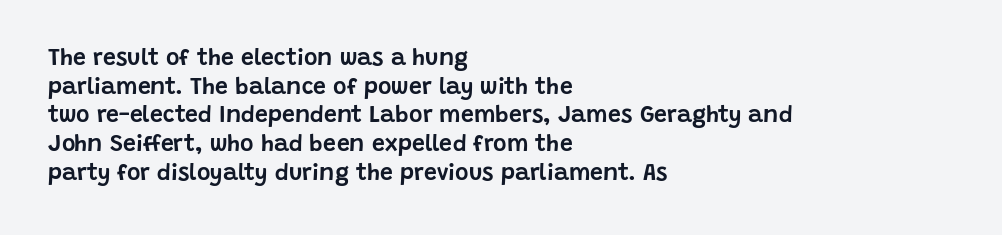
Q: Is the text italic (slanted)? A: No, it is upright.
Q: Is the text underlined? A: No.
Q: How is the paragraph aligned? A: Left-aligned.
Q: Is the spacing between letters normal or unusually wide? A: Normal.
Q: Is the spacing between lines tight, normal or loose? A: Normal.
